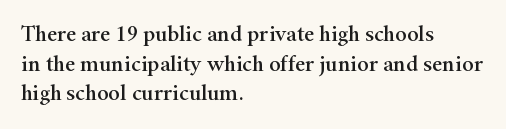
Q: Is the text italic (slanted)? A: No, it is upright.
Q: Is the text underlined? A: No.
Q: How is the paragraph aligned? A: Left-aligned.
Q: Is the spacing between letters normal or unusually wide? A: Normal.
Q: Is the spacing between lines tight, normal or loose? A: Normal.
